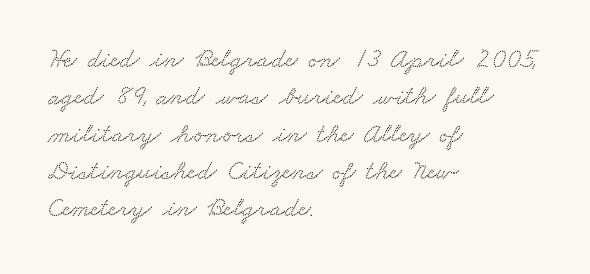
Q: Is the text underlined? A: No.
Q: How is the paragraph aligned? A: Left-aligned.
Q: Is the spacing between letters normal or unusually wide? A: Normal.
Q: Is the spacing between lines tight, normal or loose? A: Normal.
